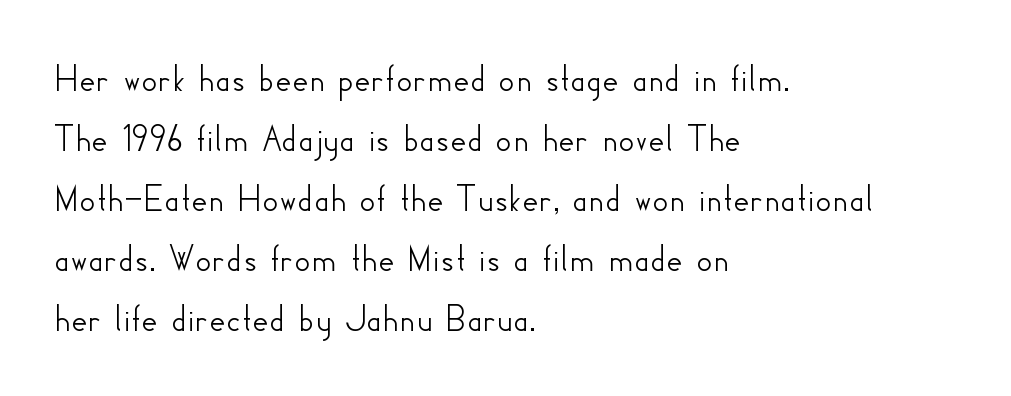
The image shows 40 px sans-serif type, upright; set left-aligned, normal line spacing (1.5x), normal letter spacing, not underlined; low stroke contrast and a small x-height.
